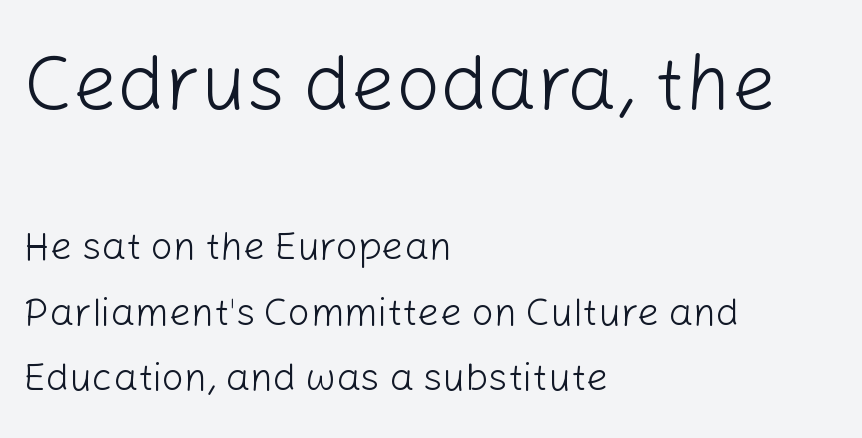
{"serif": "no", "italic": "no", "bold": "no", "weight": "light", "width": "normal", "stroke_contrast": "low", "x_height": "medium", "monospaced": "no", "underline": "no", "align": "left", "line_spacing": "normal", "line_spacing_ratio": 1.68, "letter_spacing": "normal", "letter_spacing_em": 0.0, "larger_block": "first", "size_ratio": 2.0, "glyph_px": 78}
